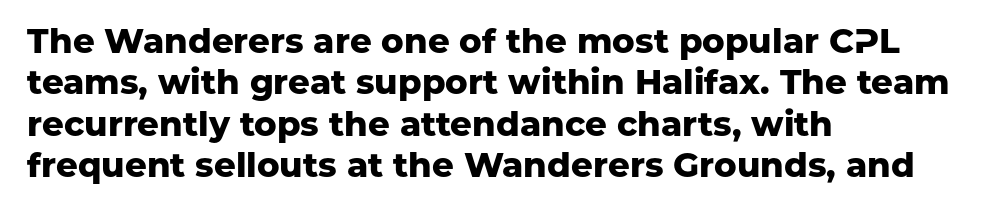
The image shows 34 px heavy sans-serif type, upright; set left-aligned, line spacing 1.22x, normal letter spacing, not underlined; low stroke contrast and a medium x-height.
